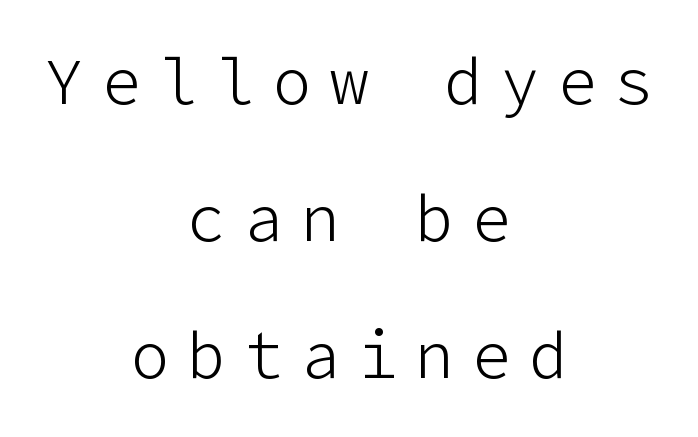
The image shows 64 px light sans-serif type, upright; set centered, loose line spacing (2.14x), unusually wide letter spacing (+0.29 em), not underlined; low stroke contrast and a medium x-height.
